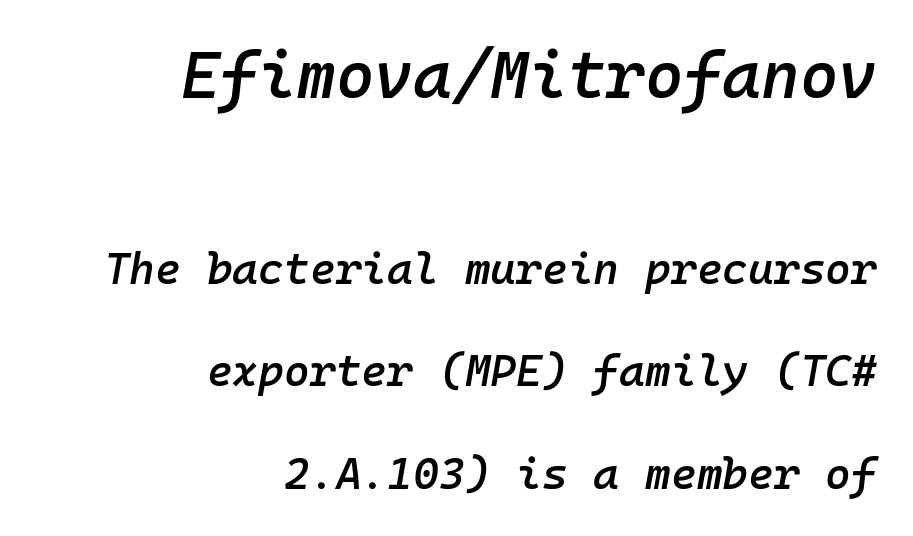
{"italic": "yes", "lean": "right", "slant_degrees": 10, "bold": "semi", "weight": "semibold", "width": "normal", "stroke_contrast": "low", "x_height": "medium", "monospaced": "yes", "underline": "no", "align": "right", "line_spacing": "loose", "line_spacing_ratio": 2.33, "letter_spacing": "normal", "letter_spacing_em": 0.0, "larger_block": "first", "size_ratio": 1.5, "glyph_px": 66}
